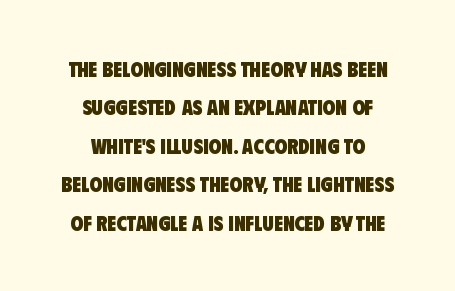
The image shows 21 px bold type; set centered, line spacing 1.83x, normal letter spacing, not underlined.
